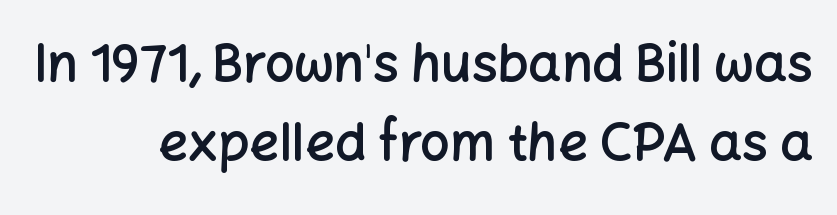
Q: Is the text bold? A: Semi-bold.
Q: Is the text italic (slanted)? A: No, it is upright.
Q: Is the typeface a serif or a sans-serif typeface? A: Sans-serif.
Q: Is the text underlined? A: No.
Q: Is the spacing between letters normal or unusually wide? A: Normal.
Q: Is the spacing between lines tight, normal or loose? A: Normal.
Q: Width (condensed, normal, or wide)? A: Normal.
Q: Stroke contrast? A: Low.
Q: x-height? A: Medium.
Q: Monospaced? A: No.
